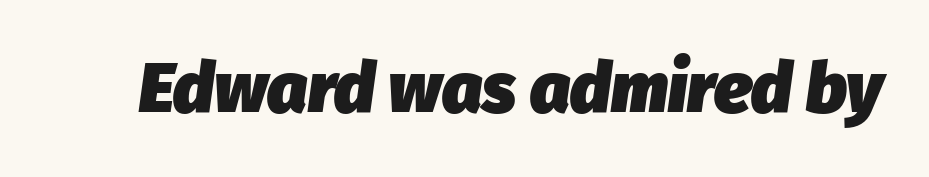
{"italic": "yes", "lean": "right", "slant_degrees": 8, "bold": "yes", "weight": "heavy", "width": "normal", "stroke_contrast": "low", "x_height": "medium", "monospaced": "no", "underline": "no", "letter_spacing": "normal", "letter_spacing_em": 0.0, "glyph_px": 70}
